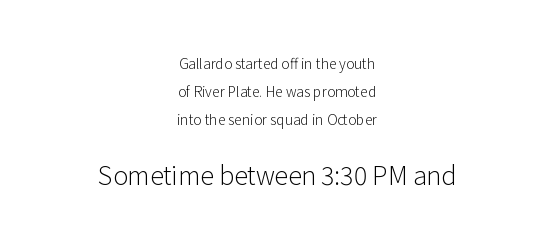
Think standard paragraph weight, or any step lighter than that. Compared with typical paragraphs, the rows here are farther apart. Every row of glyphs is offset so its center matches the block's center. Observe the ordinary spacing: letters are neighbours, not strangers. The designer gave the closing block more size than the opening block.
